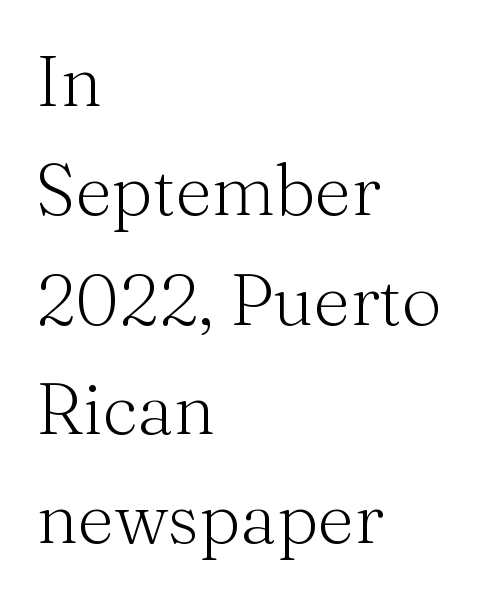
Q: Is the text bold? A: No.
Q: Is the text italic (slanted)? A: No, it is upright.
Q: Is the typeface a serif or a sans-serif typeface? A: Serif.
Q: Is the text underlined? A: No.
Q: How is the paragraph aligned? A: Left-aligned.
Q: Is the spacing between letters normal or unusually wide? A: Normal.
Q: Is the spacing between lines tight, normal or loose? A: Normal.
Q: Width (condensed, normal, or wide)? A: Normal.
Q: Stroke contrast? A: Medium.
Q: x-height? A: Medium.
Q: Monospaced? A: No.
